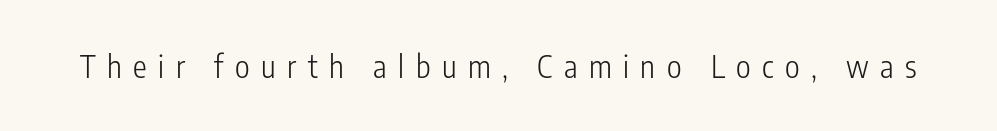
{"serif": "no", "italic": "no", "bold": "no", "weight": "light", "width": "condensed", "stroke_contrast": "low", "x_height": "medium", "monospaced": "no", "underline": "no", "letter_spacing": "wide", "letter_spacing_em": 0.37, "glyph_px": 31}
